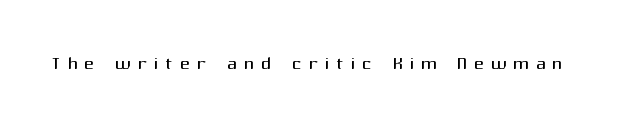
The image shows 24 px text type, upright; set unusually wide letter spacing (+0.29 em), not underlined.
